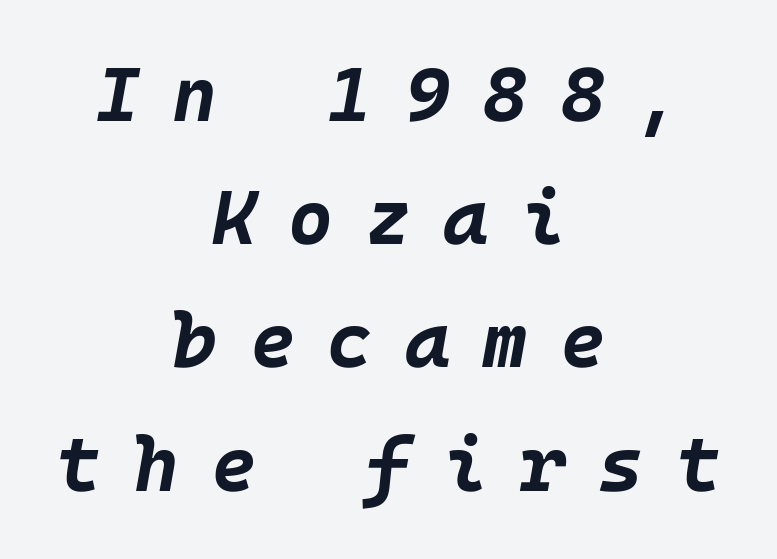
Q: Is the text bold? A: Yes.
Q: Is the text italic (slanted)? A: Yes, it leans right by about 10 degrees.
Q: Is the text underlined? A: No.
Q: How is the paragraph aligned? A: Centered.
Q: Is the spacing between letters normal or unusually wide? A: Unusually wide.
Q: Is the spacing between lines tight, normal or loose? A: Normal.
Q: Width (condensed, normal, or wide)? A: Normal.
Q: Stroke contrast? A: Low.
Q: x-height? A: Large.
